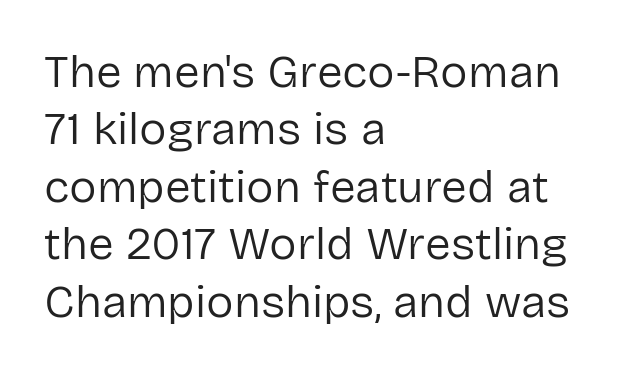
The words here are not underlined. A roman cut, with each character standing at attention. There is no visible air inserted between adjacent glyphs. The type family on display is of the sans-serif kind.
